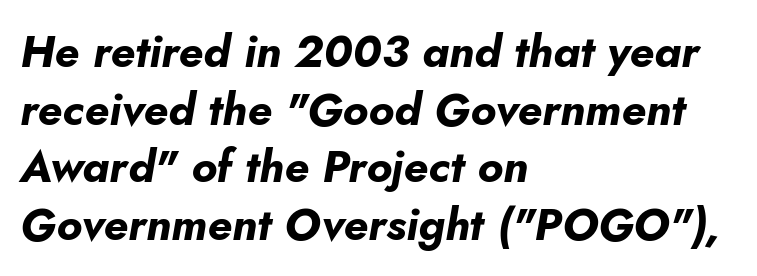
Q: Is the text bold? A: Yes.
Q: Is the text italic (slanted)? A: Yes, it leans right by about 10 degrees.
Q: Is the text underlined? A: No.
Q: How is the paragraph aligned? A: Left-aligned.
Q: Is the spacing between letters normal or unusually wide? A: Normal.
Q: Is the spacing between lines tight, normal or loose? A: Normal.
Q: Width (condensed, normal, or wide)? A: Normal.
Q: Stroke contrast? A: Low.
Q: x-height? A: Small.
Q: Monospaced? A: No.
